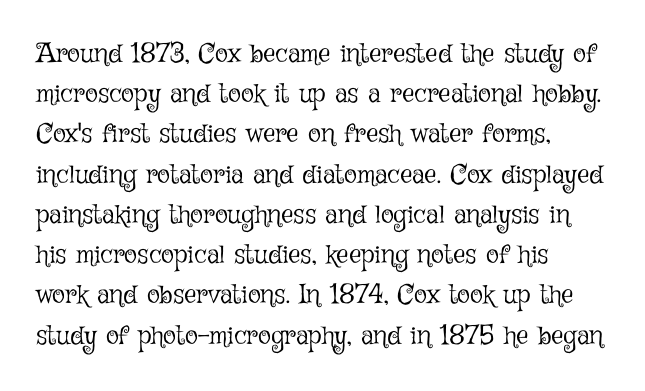
The image shows 27 px text type, upright; set left-aligned, normal line spacing (1.49x), normal letter spacing, not underlined.
